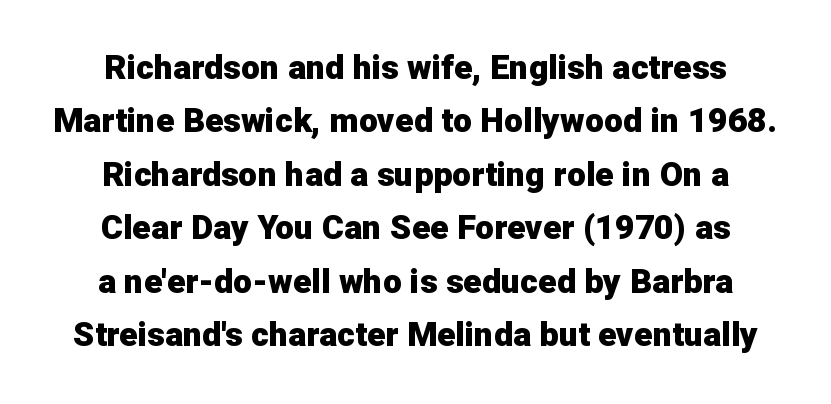
Q: Is the text bold? A: Yes.
Q: Is the text italic (slanted)? A: No, it is upright.
Q: Is the typeface a serif or a sans-serif typeface? A: Sans-serif.
Q: Is the text underlined? A: No.
Q: How is the paragraph aligned? A: Centered.
Q: Is the spacing between letters normal or unusually wide? A: Normal.
Q: Is the spacing between lines tight, normal or loose? A: Normal.
Q: Width (condensed, normal, or wide)? A: Normal.
Q: Stroke contrast? A: Low.
Q: x-height? A: Medium.
Q: Monospaced? A: No.
